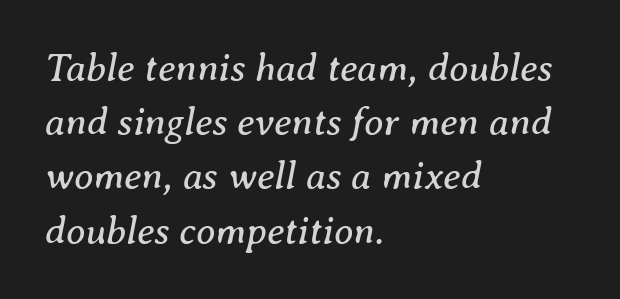
To sum up the face: it has serifs. The block of text has a typical density, with ordinary space between rows. The weight would be labelled regular, book, light, or lighter still. This sample is left-justified, so line endings fall wherever the words run out. The strip under each line holds only bare page.
